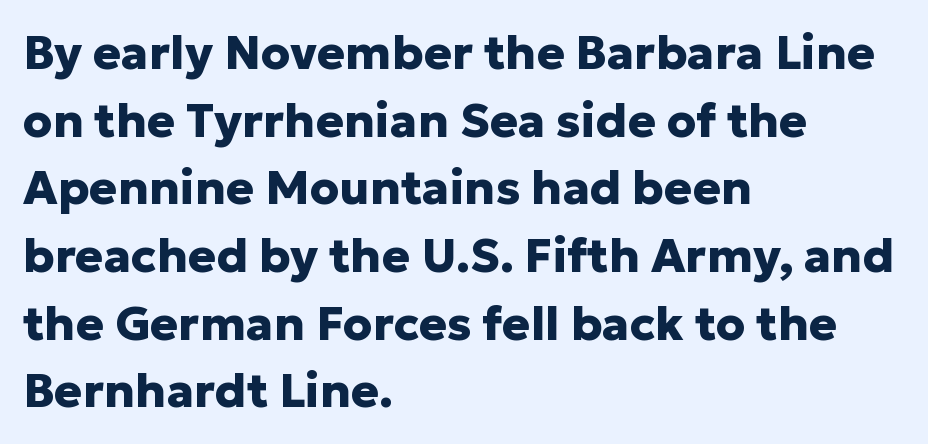
Q: Is the text bold? A: Yes.
Q: Is the text italic (slanted)? A: No, it is upright.
Q: Is the typeface a serif or a sans-serif typeface? A: Sans-serif.
Q: Is the text underlined? A: No.
Q: How is the paragraph aligned? A: Left-aligned.
Q: Is the spacing between letters normal or unusually wide? A: Normal.
Q: Is the spacing between lines tight, normal or loose? A: Normal.
Q: Width (condensed, normal, or wide)? A: Normal.
Q: Stroke contrast? A: Low.
Q: x-height? A: Medium.
Q: Monospaced? A: No.
